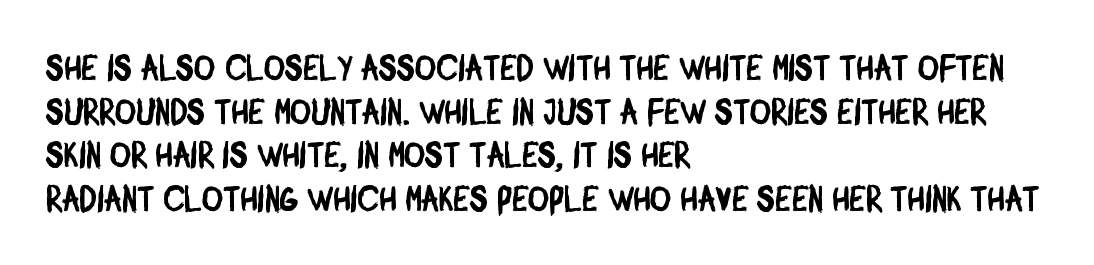
Q: Is the typeface a serif or a sans-serif typeface? A: Sans-serif.
Q: Is the text underlined? A: No.
Q: How is the paragraph aligned? A: Left-aligned.
Q: Is the spacing between letters normal or unusually wide? A: Normal.
Q: Width (condensed, normal, or wide)? A: Condensed.
Q: Stroke contrast? A: Low.
Q: x-height? A: Large.
Q: Monospaced? A: No.
